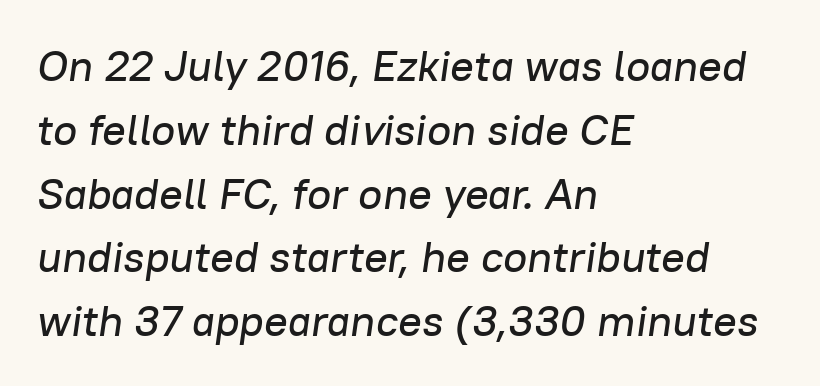
The image shows 44 px text type, italic (leaning right); set left-aligned, normal line spacing (1.45x), normal letter spacing, not underlined; low stroke contrast and a medium x-height.
